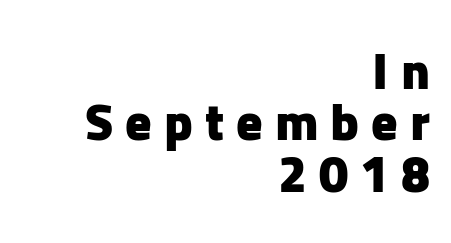
The image shows 52 px heavy sans-serif type, upright; set right-aligned, tight line spacing (0.99x), unusually wide letter spacing (+0.23 em), not underlined; low stroke contrast and a medium x-height.
